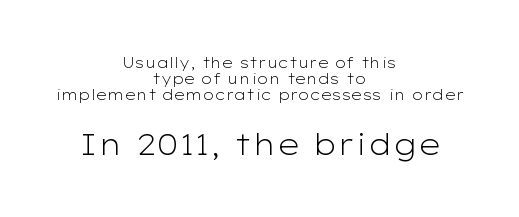
No italicization has been applied; the sample stays upright. Default kerning and tracking; the words read as compact shapes. Is the block centered? Yes — each line is placed symmetrically about the middle. The weight tops out at a normal text grade. You get the small type first, then a jump to larger type. Underline: absent.
